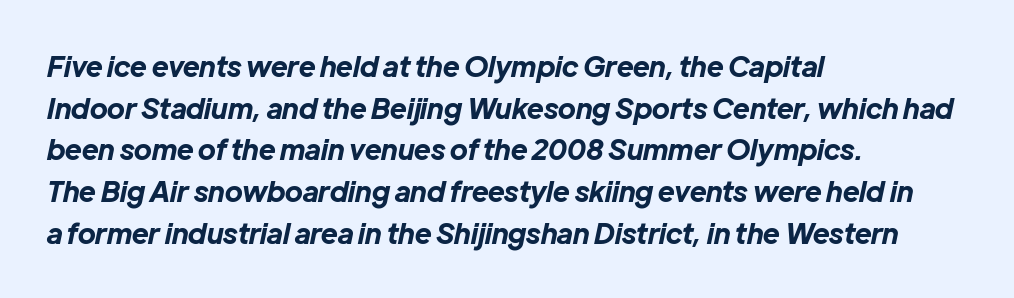
The image shows 28 px bold type, italic (leaning right); set left-aligned, normal line spacing (1.49x), normal letter spacing, not underlined; low stroke contrast and a medium x-height.
